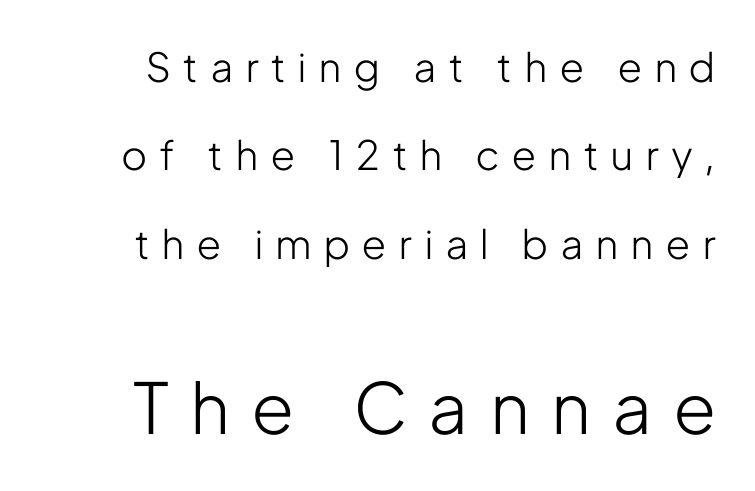
Q: Is the text bold? A: No.
Q: Is the text italic (slanted)? A: No, it is upright.
Q: Is the typeface a serif or a sans-serif typeface? A: Sans-serif.
Q: Is the text underlined? A: No.
Q: Is the spacing between letters normal or unusually wide? A: Unusually wide.
Q: Is the spacing between lines tight, normal or loose? A: Loose.
Q: Which block of text is set in a larger size, the first (top) or the second (bottom)? A: The second (bottom) one.
Q: Width (condensed, normal, or wide)? A: Condensed.
Q: Stroke contrast? A: Low.
Q: x-height? A: Medium.
Q: Monospaced? A: No.
